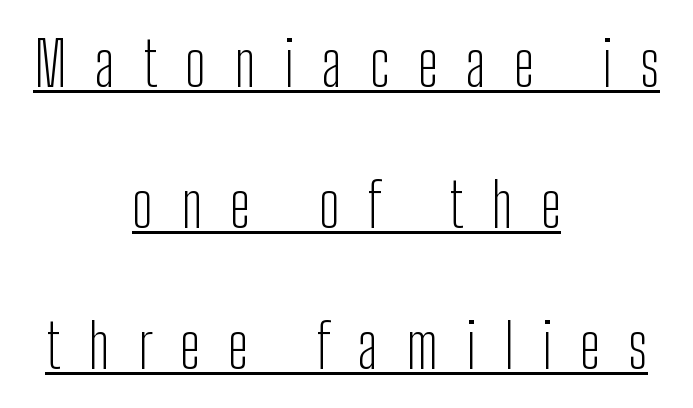
The image shows 61 px light, condensed sans-serif type, upright; set centered, loose line spacing (2.31x), unusually wide letter spacing (+0.46 em), underlined; low stroke contrast and a medium x-height.
